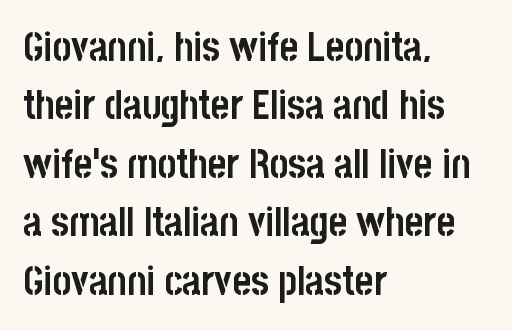
Q: Is the text bold? A: Yes.
Q: Is the text italic (slanted)? A: No, it is upright.
Q: Is the typeface a serif or a sans-serif typeface? A: Sans-serif.
Q: Is the text underlined? A: No.
Q: How is the paragraph aligned? A: Left-aligned.
Q: Is the spacing between letters normal or unusually wide? A: Normal.
Q: Is the spacing between lines tight, normal or loose? A: Normal.
Q: Width (condensed, normal, or wide)? A: Condensed.
Q: Stroke contrast? A: Low.
Q: x-height? A: Large.
Q: Monospaced? A: No.
